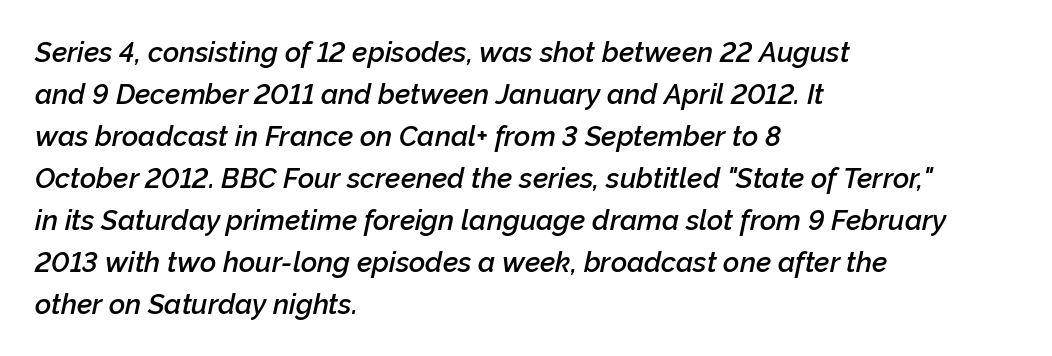
Q: Is the text bold? A: Semi-bold.
Q: Is the text italic (slanted)? A: Yes, it leans right by about 12 degrees.
Q: Is the text underlined? A: No.
Q: How is the paragraph aligned? A: Left-aligned.
Q: Is the spacing between letters normal or unusually wide? A: Normal.
Q: Is the spacing between lines tight, normal or loose? A: Normal.
Q: Width (condensed, normal, or wide)? A: Normal.
Q: Stroke contrast? A: Low.
Q: x-height? A: Medium.
Q: Monospaced? A: No.
